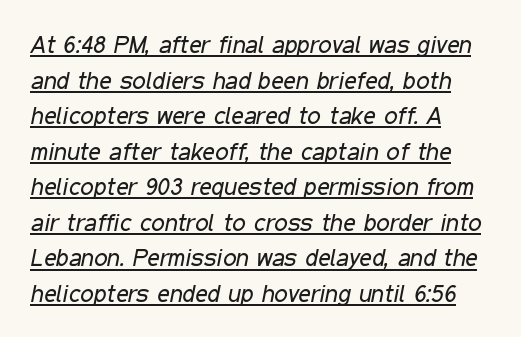
The image shows 24 px text type, italic (leaning right); set left-aligned, normal line spacing (1.48x), normal letter spacing, underlined.
